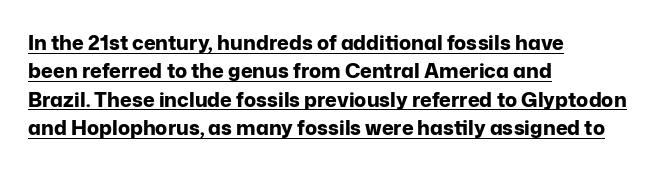
The image shows 20 px bold type, upright; set left-aligned, normal line spacing (1.42x), normal letter spacing, underlined.
